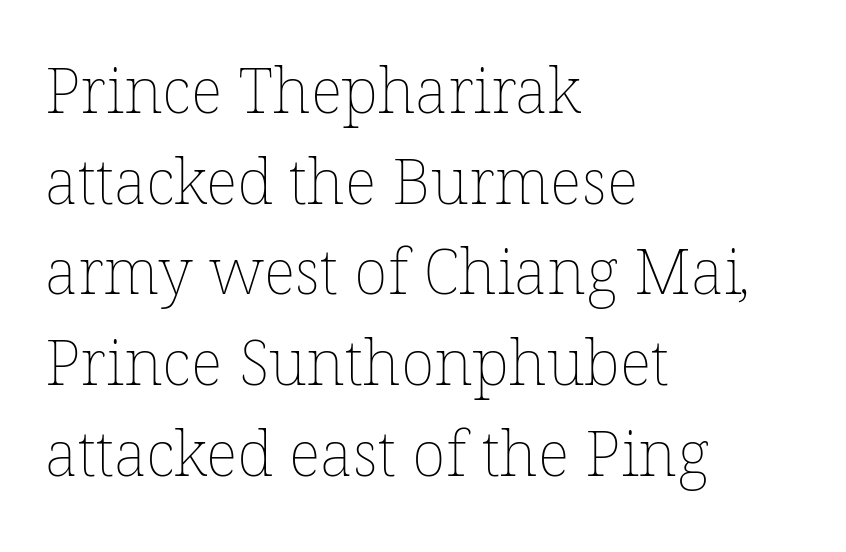
The image shows 63 px thin type; set left-aligned, normal line spacing (1.44x), normal letter spacing, not underlined; low stroke contrast and a medium x-height.
